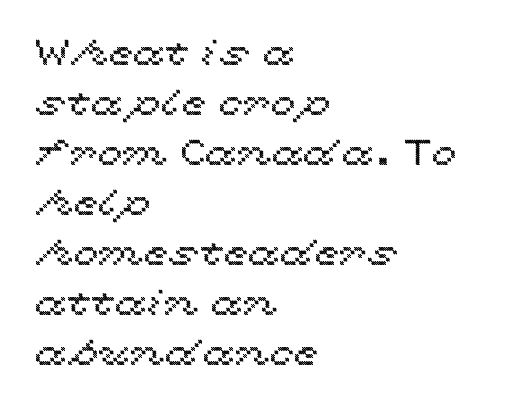
This block has exactly the height ordinary leading produces. These lines are rendered in a variable-pitch font. Default kerning and tracking; the words read as compact shapes. Visually the block forms a straight wall on the left and a jagged coastline on the right.
